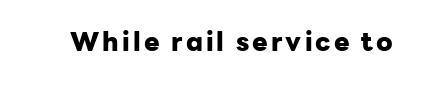
The image shows 26 px bold type, upright; set not underlined.
